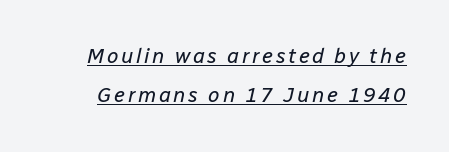
Q: Is the text bold? A: No.
Q: Is the text italic (slanted)? A: Yes, it leans right by about 12 degrees.
Q: Is the text underlined? A: Yes.
